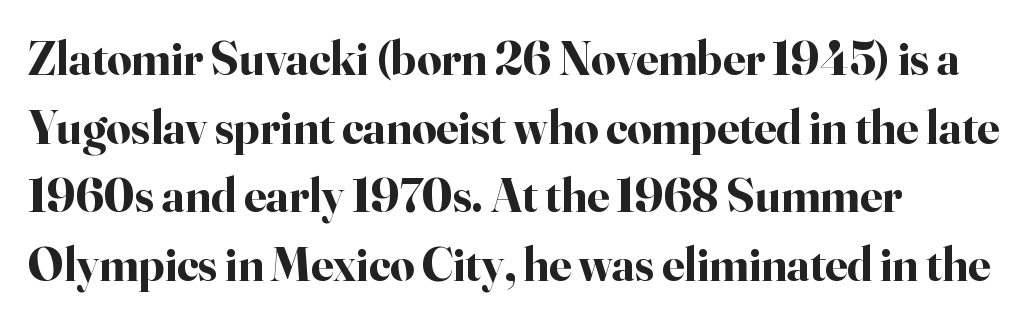
The horizontal fit of the characters is conventional and even. Nobody drew a line under any word here. Proportional: the letters do not fall into vertical columns. The lines are quadded left. Summary of vertical rhythm: regular, with standard interline spacing.
